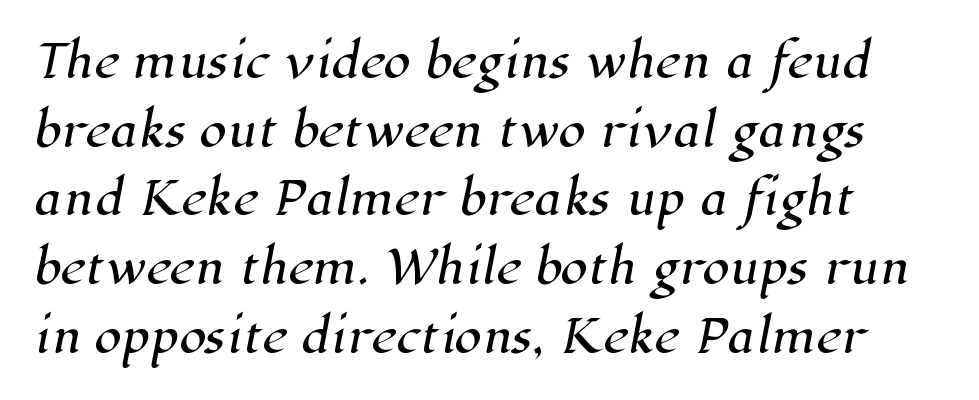
The image shows 44 px serif type; set left-aligned, normal line spacing (1.56x), normal letter spacing, not underlined; high stroke contrast and a medium x-height.
